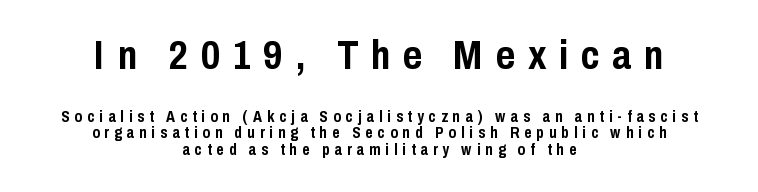
{"serif": "no", "italic": "no", "bold": "yes", "weight": "semibold", "width": "condensed", "stroke_contrast": "low", "x_height": "medium", "monospaced": "no", "underline": "no", "align": "center", "line_spacing": "tight", "line_spacing_ratio": 1.01, "letter_spacing": "wide", "letter_spacing_em": 0.31, "larger_block": "first", "size_ratio": 2.56, "glyph_px": 41}
